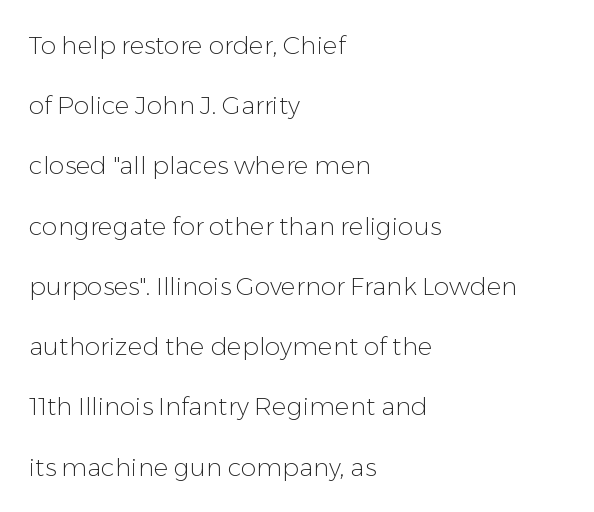
{"italic": "no", "bold": "no", "underline": "no", "align": "left", "line_spacing": "loose", "line_spacing_ratio": 2.41, "letter_spacing": "normal", "letter_spacing_em": 0.0, "glyph_px": 25}
